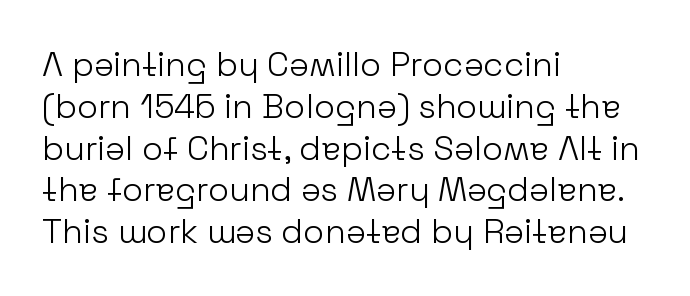
Q: Is the text bold? A: No.
Q: Is the text italic (slanted)? A: No, it is upright.
Q: Is the typeface a serif or a sans-serif typeface? A: Sans-serif.
Q: Is the text underlined? A: No.
Q: How is the paragraph aligned? A: Left-aligned.
Q: Is the spacing between letters normal or unusually wide? A: Normal.
Q: Width (condensed, normal, or wide)? A: Normal.
Q: Stroke contrast? A: Low.
Q: x-height? A: Medium.
Q: Monospaced? A: No.
